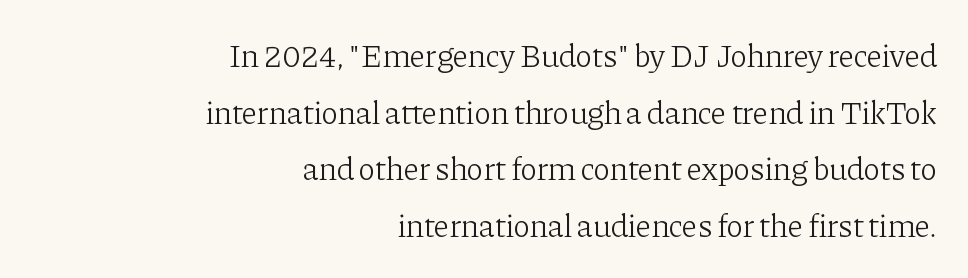
The image shows 32 px light serif type, upright; set right-aligned, line spacing 1.77x, normal letter spacing, not underlined; low stroke contrast and a medium x-height.
